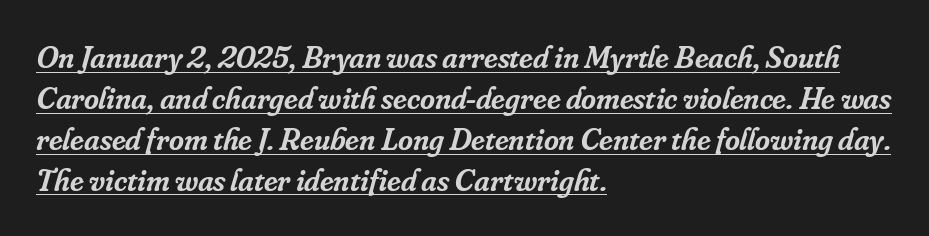
{"serif": "yes", "italic": "yes", "lean": "right", "slant_degrees": 16, "bold": "semi", "weight": "semibold", "width": "normal", "stroke_contrast": "low", "x_height": "small", "monospaced": "no", "underline": "yes", "align": "left", "line_spacing": "normal", "line_spacing_ratio": 1.28, "letter_spacing": "normal", "letter_spacing_em": 0.0, "glyph_px": 32}
